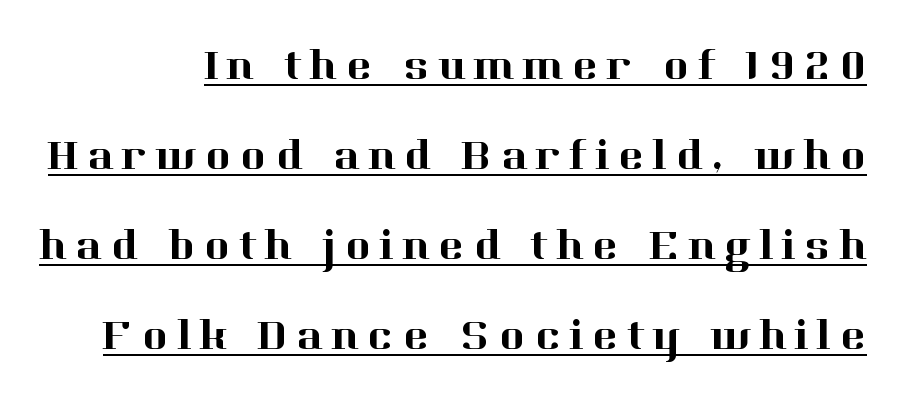
{"serif": "yes", "italic": "no", "width": "normal", "stroke_contrast": "high", "x_height": "medium", "monospaced": "no", "underline": "yes", "line_spacing": "loose", "line_spacing_ratio": 2.09, "letter_spacing": "wide", "letter_spacing_em": 0.21, "glyph_px": 43}
